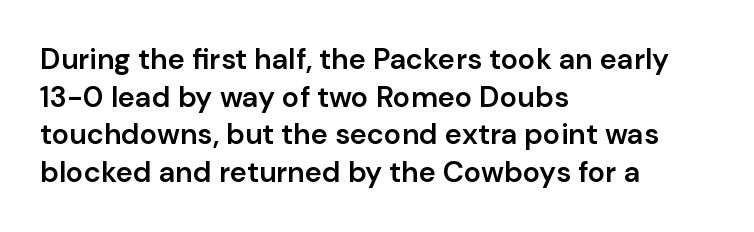
Notice how the passage keeps a crisp vertical edge on the left only. Stroke terminals: plain, sans-serif. Ordinary non-slanted type is in use. Default kerning and tracking; the words read as compact shapes. What's the leading like? Ordinary, nothing unusual. Note the varied advance widths — an 'i' is clearly narrower than an 'm'.
